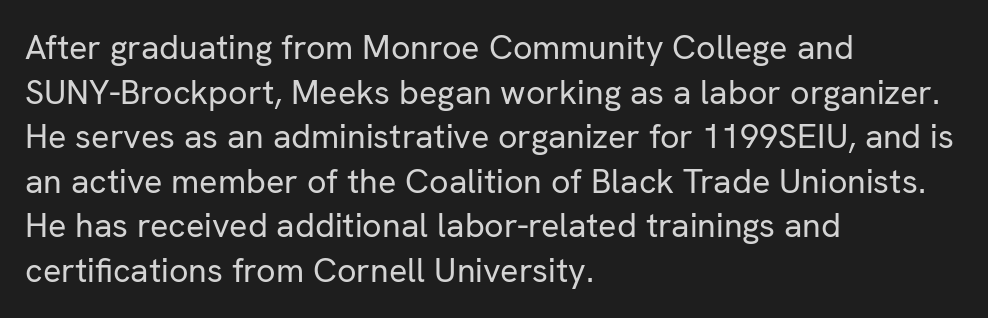
The image shows 34 px regular-weight sans-serif type, upright; set left-aligned, normal line spacing (1.31x), normal letter spacing, not underlined; low stroke contrast and a medium x-height.
